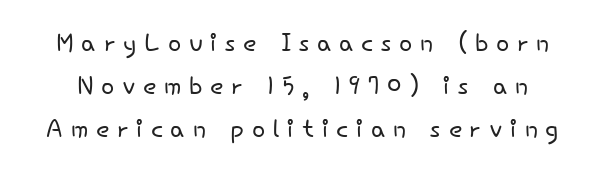
The image shows 35 px light sans-serif type, upright; set line spacing 1.23x, unusually wide letter spacing (+0.22 em), not underlined; low stroke contrast and a small x-height.
